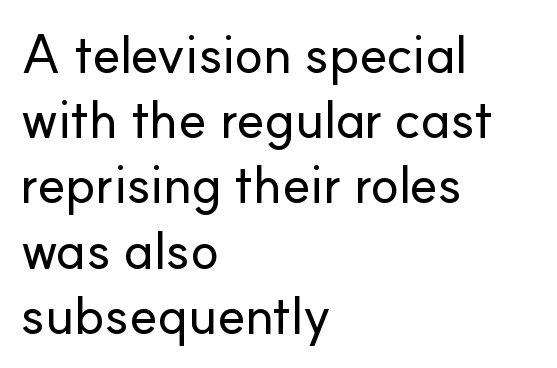
Observe the absence of serifs on each vertical stroke in this sample. The rag falls on the right side of this text block. Standard letterfit; no display-style spreading of the glyphs. You can tell it's not italic because the verticals are truly vertical. The glyphs are unaccompanied by any horizontal stroke below them. Do the characters align in a grid? No, the font is proportional.
